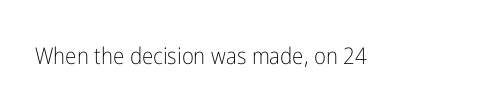
The image shows 23 px text type, upright; set normal letter spacing, not underlined.
